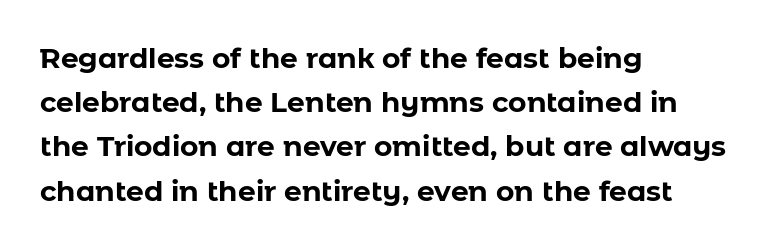
The image shows 28 px bold sans-serif type, upright; set left-aligned, normal line spacing (1.58x), normal letter spacing, not underlined; low stroke contrast and a medium x-height.
